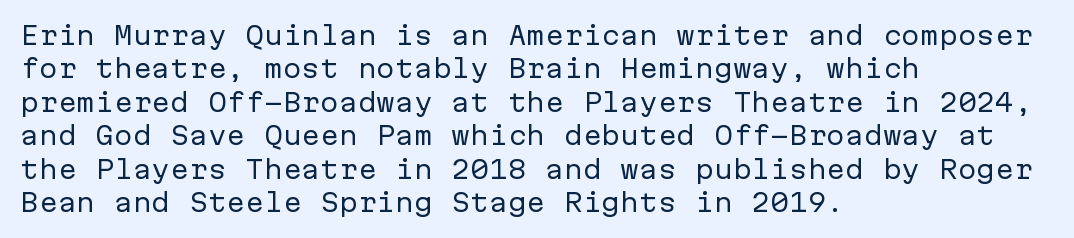
Q: Is the text bold? A: No.
Q: Is the text italic (slanted)? A: No, it is upright.
Q: Is the text underlined? A: No.
Q: How is the paragraph aligned? A: Left-aligned.
Q: Is the spacing between letters normal or unusually wide? A: Normal.
Q: Is the spacing between lines tight, normal or loose? A: Normal.
